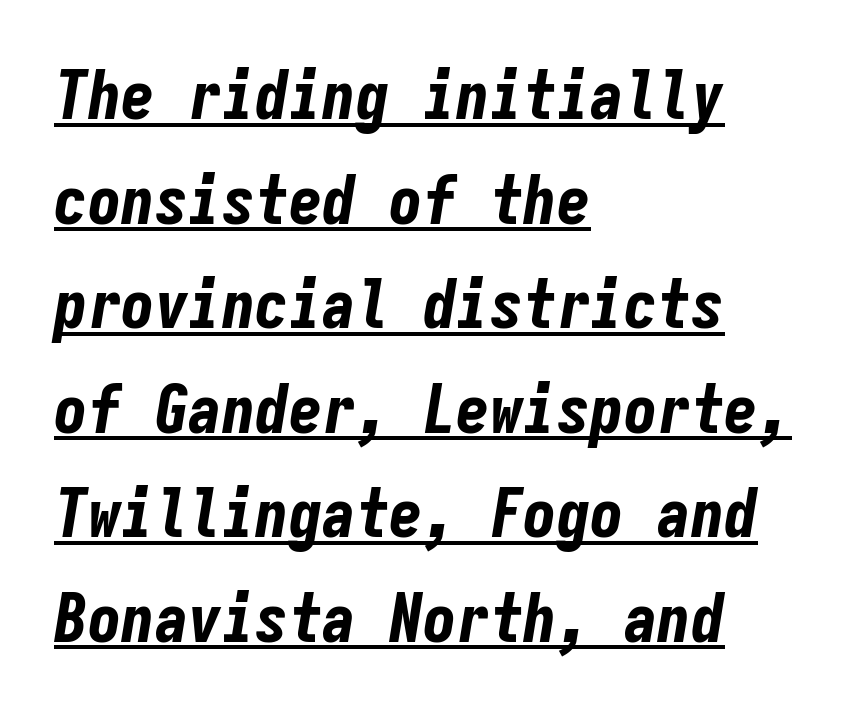
Monospaced: the letters line up in strict vertical columns. If you drew a line through each stem, it would be angled. Emphasis is given by a line drawn under the lettering. Whoever set this chose a conventional vertical rhythm. The ragged edge is on the right, which tells us the setting is flush left. In terms of weight, the rendering is a true, heavy bold.
